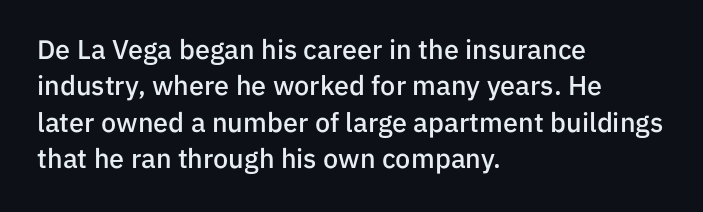
Q: Is the text bold? A: Semi-bold.
Q: Is the text italic (slanted)? A: No, it is upright.
Q: Is the text underlined? A: No.
Q: How is the paragraph aligned? A: Left-aligned.
Q: Is the spacing between letters normal or unusually wide? A: Normal.
Q: Is the spacing between lines tight, normal or loose? A: Normal.
